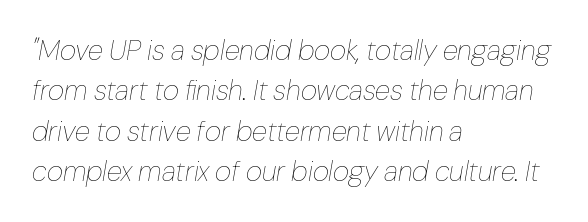
A light-to-regular cut is what we see here. Here the glyphs are tracked normally, forming tight word shapes. Notice how descenders clear the ascenders below comfortably — that's standard leading. This rendering uses left alignment, leaving the right contour irregular. Rule under the text: the space is simply empty. Note the varied advance widths — an 'i' is clearly narrower than an 'm'.
